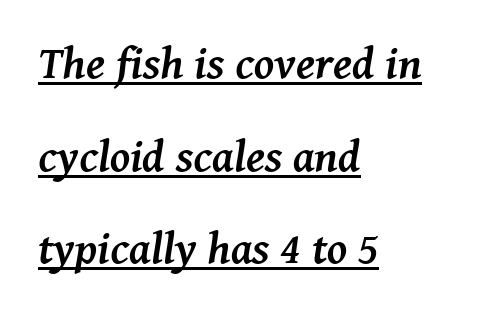
{"serif": "yes", "italic": "yes", "lean": "right", "slant_degrees": 8, "bold": "yes", "weight": "semibold", "width": "normal", "stroke_contrast": "medium", "x_height": "medium", "monospaced": "no", "underline": "yes", "align": "left", "line_spacing": "loose", "line_spacing_ratio": 2.06, "letter_spacing": "normal", "letter_spacing_em": 0.0, "glyph_px": 45}
